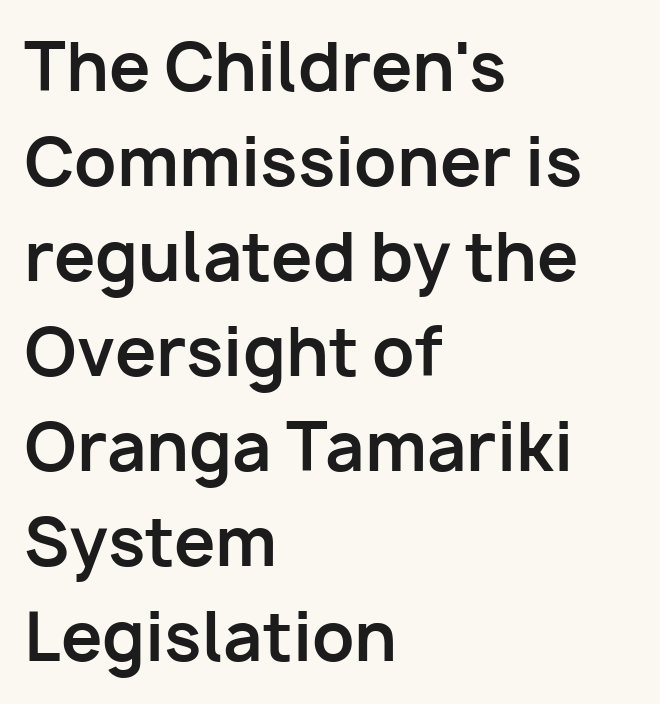
Q: Is the text bold? A: Yes.
Q: Is the text italic (slanted)? A: No, it is upright.
Q: Is the typeface a serif or a sans-serif typeface? A: Sans-serif.
Q: Is the text underlined? A: No.
Q: How is the paragraph aligned? A: Left-aligned.
Q: Is the spacing between letters normal or unusually wide? A: Normal.
Q: Is the spacing between lines tight, normal or loose? A: Normal.
Q: Width (condensed, normal, or wide)? A: Normal.
Q: Stroke contrast? A: Low.
Q: x-height? A: Medium.
Q: Monospaced? A: No.
